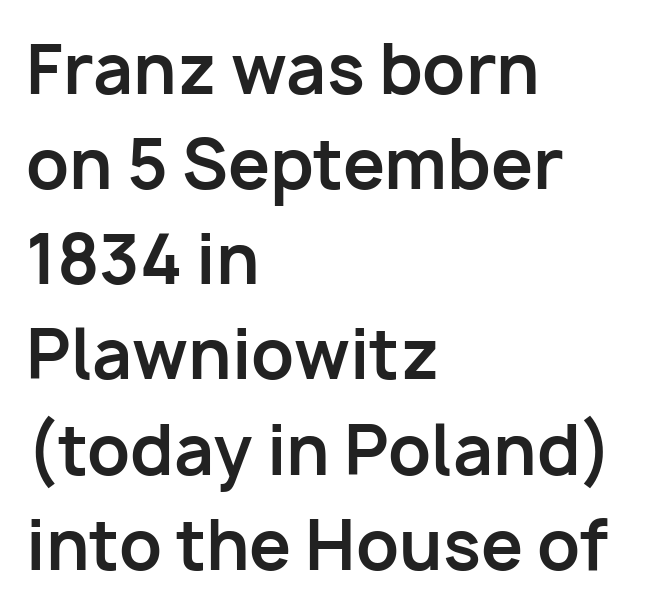
The image shows 67 px bold sans-serif type, upright; set left-aligned, normal line spacing (1.42x), normal letter spacing, not underlined; low stroke contrast and a medium x-height.
